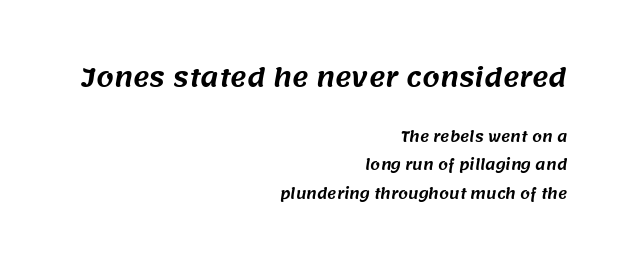
The image shows 25 px text type; set right-aligned, loose line spacing (2.03x), normal letter spacing, not underlined; the first (top) block is 1.79x larger.
